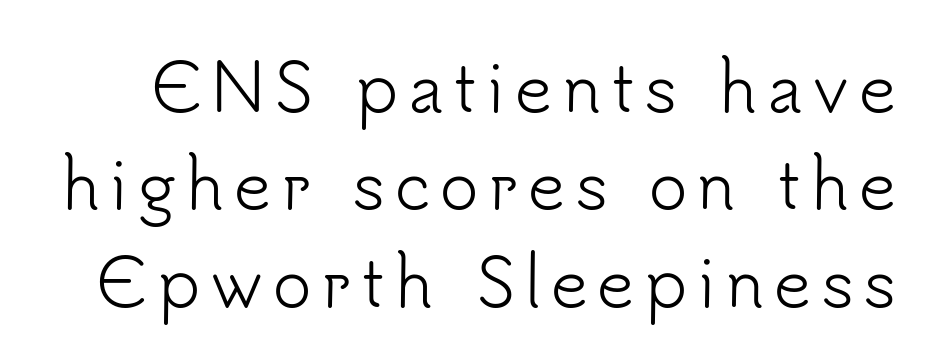
Is the stroke heavy? The answer is a plain regular-or-lighter. Examine the stroke ends and you'll find no serifs. The rendering uses natural spacing where letterforms have individual widths. Quick note: underline off. You can tell it's not italic because the verticals are truly vertical. Evenly set lines give the paragraph a standard silhouette.
